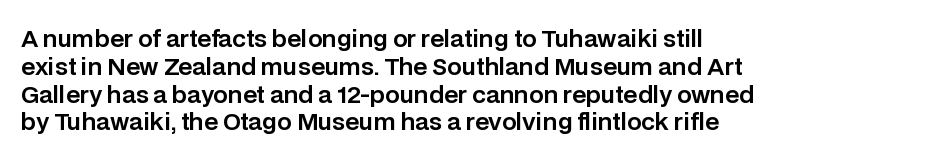
Here the glyphs are tracked normally, forming tight word shapes. The specimen omits any rule beneath the text block's lines. Vertical strokes here are truly vertical. The lines in this sample share a left origin and differ only in where they stop.
